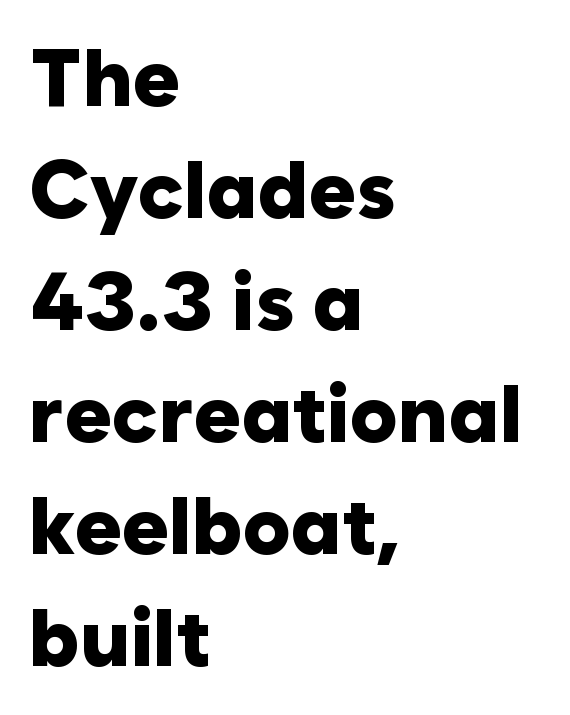
{"serif": "no", "italic": "no", "bold": "yes", "weight": "heavy", "width": "normal", "stroke_contrast": "low", "x_height": "medium", "monospaced": "no", "underline": "no", "align": "left", "line_spacing": "normal", "line_spacing_ratio": 1.4, "letter_spacing": "normal", "letter_spacing_em": 0.0, "glyph_px": 80}
